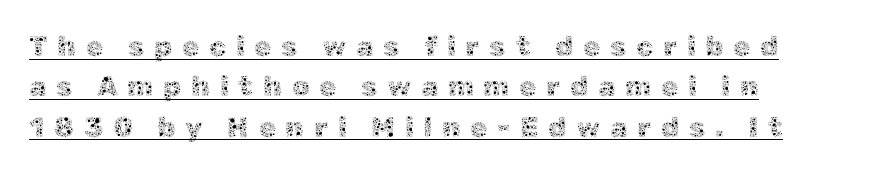
The image shows 28 px thin type, upright; set left-aligned, normal line spacing (1.44x), unusually wide letter spacing (+0.34 em), underlined; a medium x-height.
